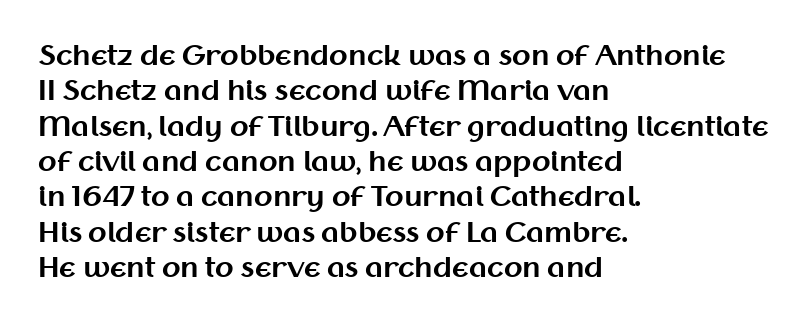
Q: Is the text bold? A: Yes.
Q: Is the text italic (slanted)? A: No, it is upright.
Q: Is the text underlined? A: No.
Q: How is the paragraph aligned? A: Left-aligned.
Q: Is the spacing between letters normal or unusually wide? A: Normal.
Q: Is the spacing between lines tight, normal or loose? A: Normal.
